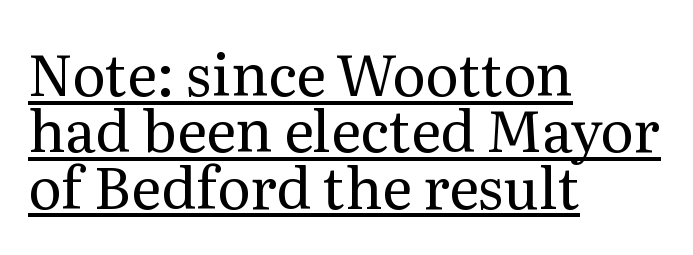
Q: Is the text bold? A: No.
Q: Is the text italic (slanted)? A: No, it is upright.
Q: Is the typeface a serif or a sans-serif typeface? A: Serif.
Q: Is the text underlined? A: Yes.
Q: How is the paragraph aligned? A: Left-aligned.
Q: Is the spacing between letters normal or unusually wide? A: Normal.
Q: Is the spacing between lines tight, normal or loose? A: Tight.
Q: Width (condensed, normal, or wide)? A: Normal.
Q: Stroke contrast? A: Medium.
Q: x-height? A: Medium.
Q: Monospaced? A: No.
